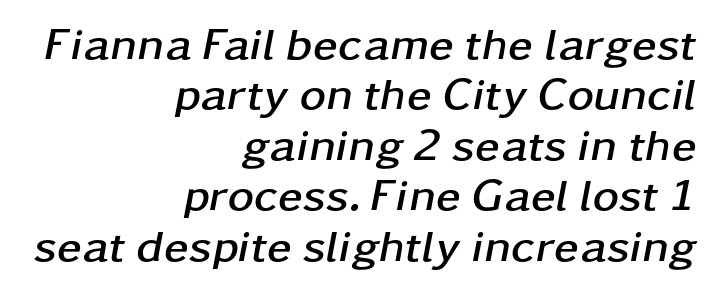
The image shows 45 px semibold, wide type, italic (leaning right); set right-aligned, tight line spacing (1.12x), normal letter spacing, not underlined; low stroke contrast and a medium x-height.
